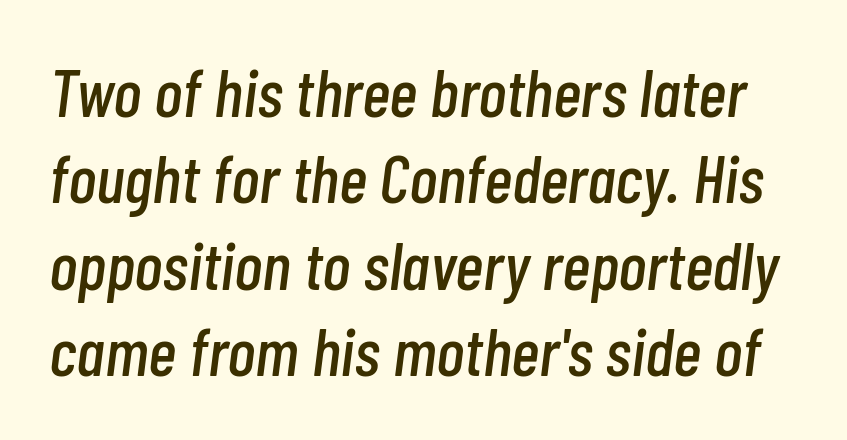
The baseline area is clear. A typesetter would call this zero additional tracking. Normally led — the rows are evenly, conventionally spaced. Slant detected: the letters are inclined. Each letter keeps its own natural width here, so spacing adapts to shape.
